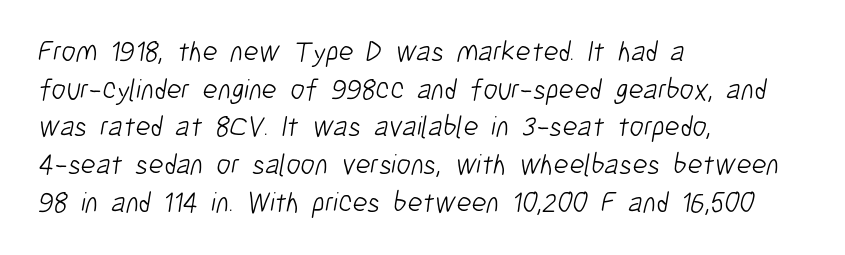
The image shows 29 px light, condensed sans-serif type; set left-aligned, normal line spacing (1.3x), normal letter spacing, not underlined; low stroke contrast and a medium x-height.
